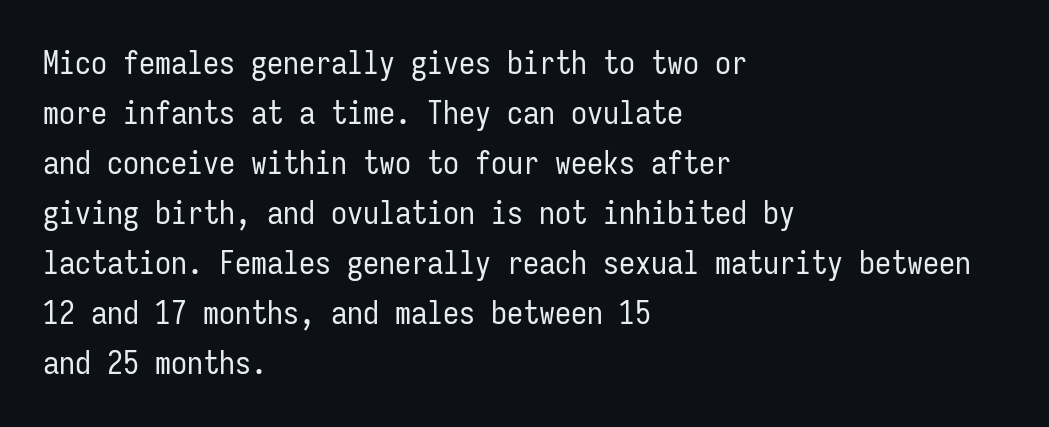
Q: Is the text bold? A: No.
Q: Is the text italic (slanted)? A: No, it is upright.
Q: Is the typeface a serif or a sans-serif typeface? A: Sans-serif.
Q: Is the text underlined? A: No.
Q: How is the paragraph aligned? A: Left-aligned.
Q: Is the spacing between letters normal or unusually wide? A: Normal.
Q: Is the spacing between lines tight, normal or loose? A: Normal.
Q: Width (condensed, normal, or wide)? A: Condensed.
Q: Stroke contrast? A: Low.
Q: x-height? A: Medium.
Q: Monospaced? A: Yes.
